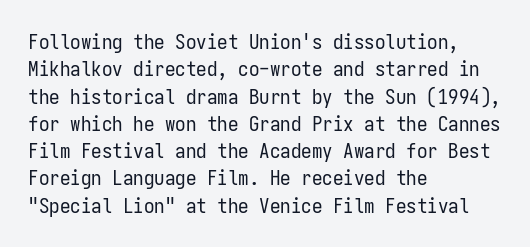
The image shows 21 px text type, upright; set left-aligned, normal line spacing (1.3x), normal letter spacing, not underlined.
